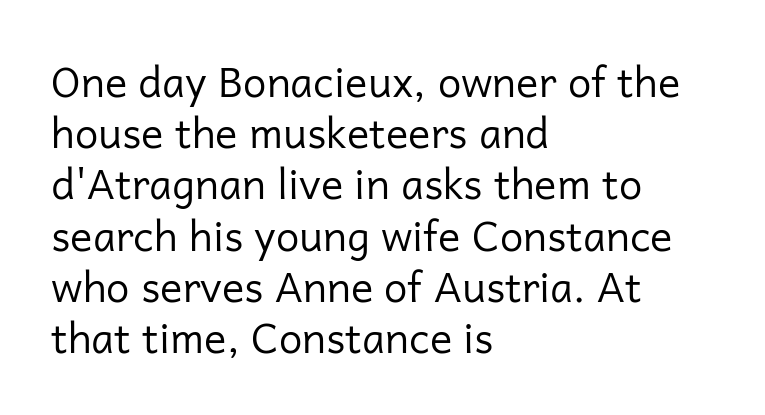
How are the letters spaced? Ordinarily, with no added tracking. This rendering uses left alignment, leaving the right contour irregular. The type family on display is of the sans-serif kind. Clear beneath every line of the passage. Is this a fixed-width face? No — the glyphs have proportional, varying widths.
